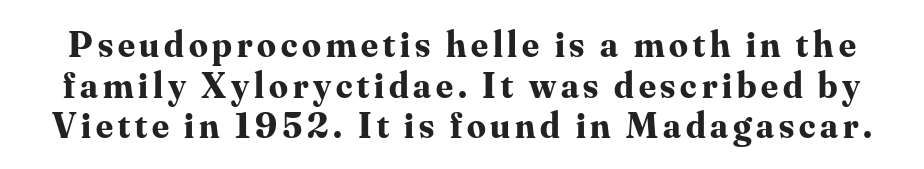
The image shows 37 px bold serif type, upright; set tight line spacing (1.1x), not underlined; medium stroke contrast and a small x-height.
